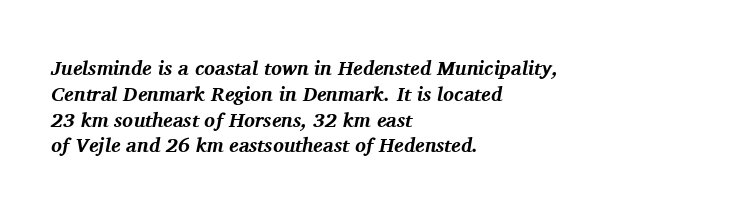
Q: Is the text bold? A: Yes.
Q: Is the text italic (slanted)? A: Yes, it leans right by about 11 degrees.
Q: Is the text underlined? A: No.
Q: How is the paragraph aligned? A: Left-aligned.
Q: Is the spacing between letters normal or unusually wide? A: Normal.
Q: Is the spacing between lines tight, normal or loose? A: Normal.
